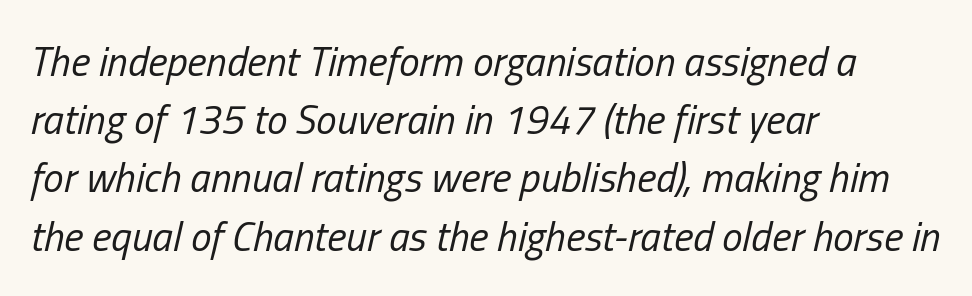
Would a proofreader flag this as italicized? Yes. Think of a printed novel: that variable character pitch is what you see here. Leading matches the norm, producing a regular column. Stems and bowls with no extra thickness — not bold. The tracking reads as untouched default to a designer's eye.
